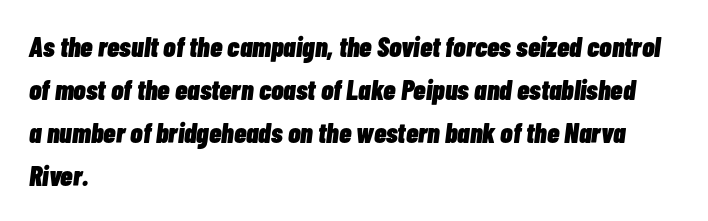
Q: Is the text bold? A: Yes.
Q: Is the text italic (slanted)? A: Yes, it leans right by about 7 degrees.
Q: Is the text underlined? A: No.
Q: How is the paragraph aligned? A: Left-aligned.
Q: Is the spacing between letters normal or unusually wide? A: Normal.
Q: Is the spacing between lines tight, normal or loose? A: Normal.
Q: Width (condensed, normal, or wide)? A: Condensed.
Q: Stroke contrast? A: Low.
Q: x-height? A: Medium.
Q: Monospaced? A: No.
